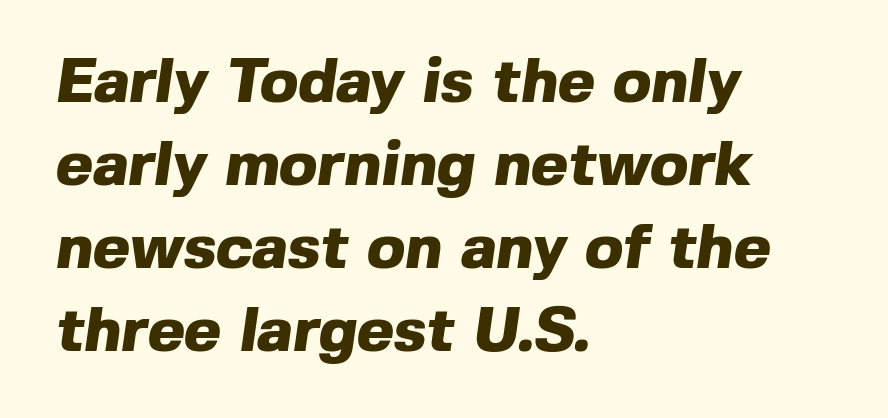
{"serif": "no", "bold": "yes", "weight": "heavy", "width": "normal", "x_height": "medium", "monospaced": "no", "underline": "no", "align": "left", "line_spacing": "normal", "line_spacing_ratio": 1.32, "letter_spacing": "normal", "letter_spacing_em": 0.0, "glyph_px": 63}
